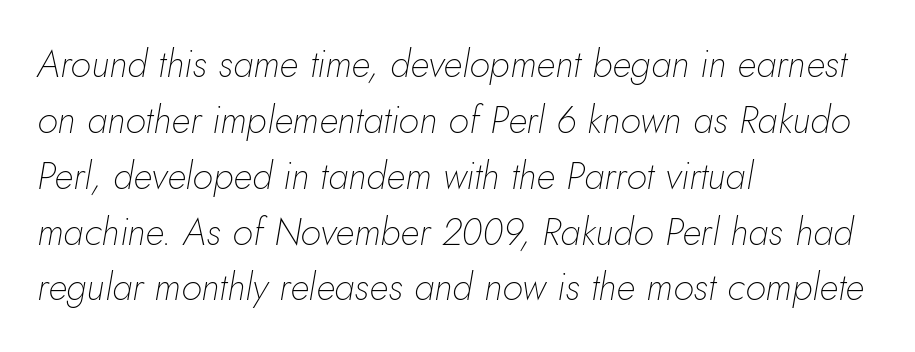
The image shows 38 px thin type, italic (leaning right); set left-aligned, normal line spacing (1.47x), normal letter spacing, not underlined; low stroke contrast and a small x-height.
